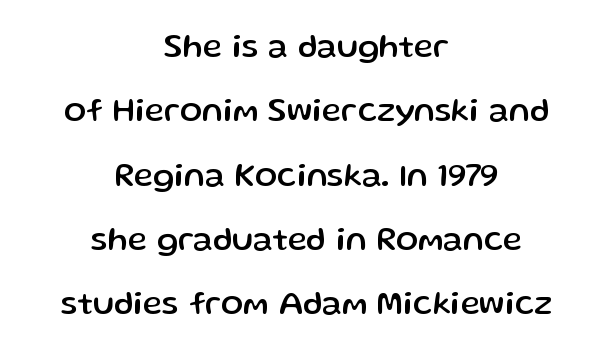
Is the letter spacing exaggerated? No — it looks like the ordinary default. One glance says open: line gaps are wider than usual. Does the lettering tilt? It doesn't — this is upright. You could not count columns in this text — the font is proportionally spaced.
